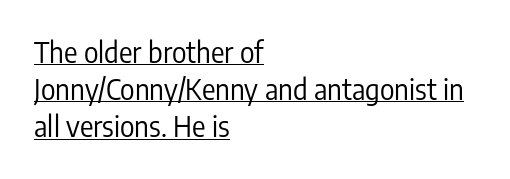
A classic flush-left, rag-right setting is used for this passage. The face used here is proportionally spaced, like ordinary book or web type. Italic: no, the glyphs are upright roman. These glyphs show unthickened strokes, regular width or finer.
